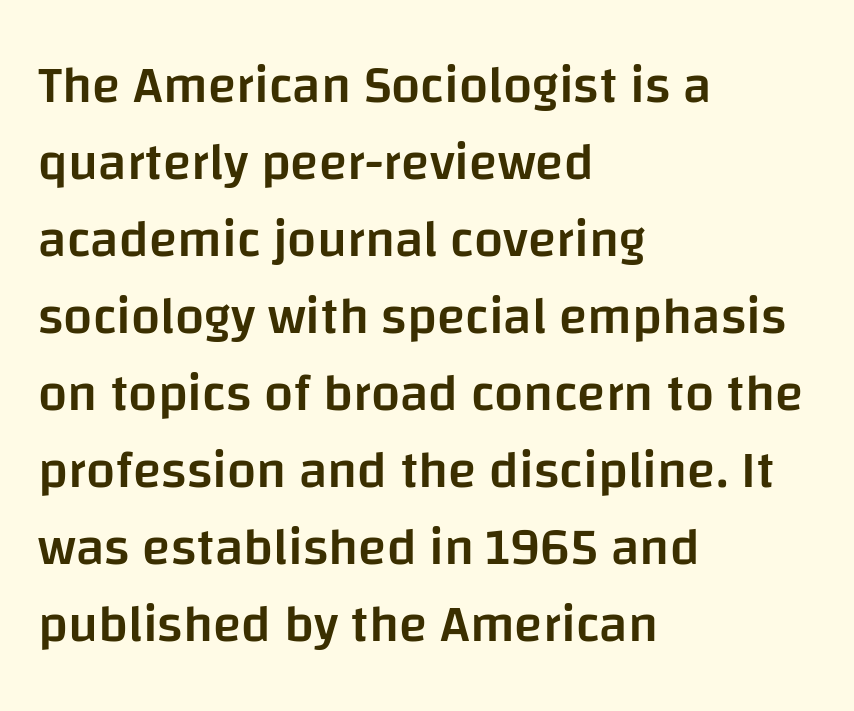
{"serif": "no", "italic": "no", "bold": "semi", "weight": "semibold", "width": "normal", "stroke_contrast": "low", "x_height": "large", "monospaced": "no", "underline": "no", "align": "left", "line_spacing": "normal", "line_spacing_ratio": 1.48, "letter_spacing": "normal", "letter_spacing_em": 0.0, "glyph_px": 52}
